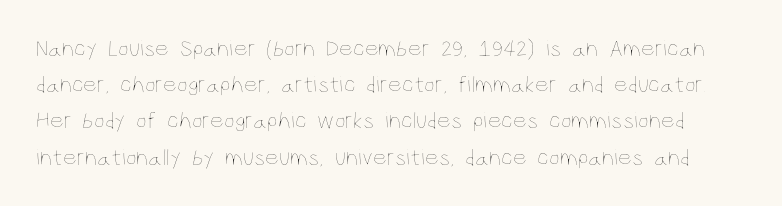
Students, note that the glyphs here touch the page at normal intervals. Notice how the stems are strictly vertical — no italics here. This reads as an unemphasized weight, regular at the heaviest. In terms of leading, this rendering sits right in the middle. The string is rendered with underlining switched off.
